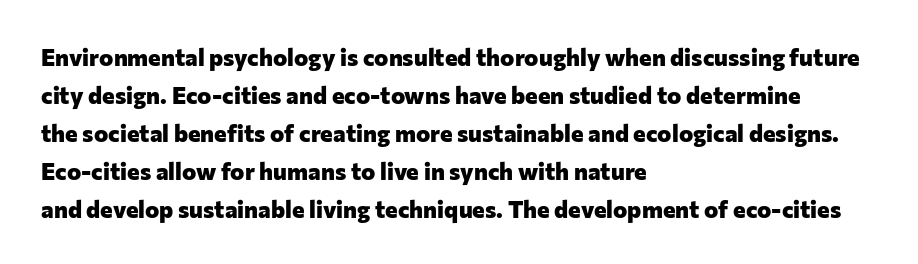
Q: Is the text bold? A: Yes.
Q: Is the text italic (slanted)? A: No, it is upright.
Q: Is the text underlined? A: No.
Q: How is the paragraph aligned? A: Left-aligned.
Q: Is the spacing between letters normal or unusually wide? A: Normal.
Q: Is the spacing between lines tight, normal or loose? A: Normal.
